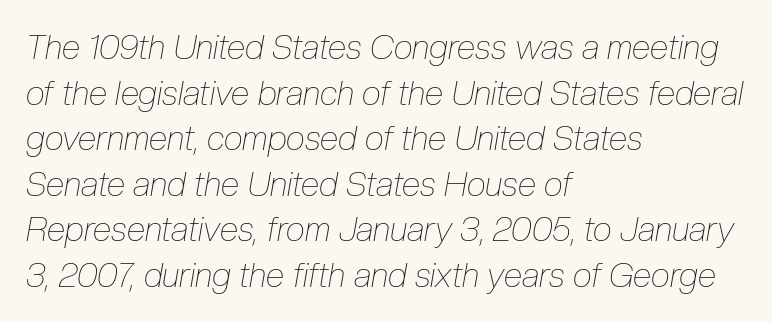
Q: Is the text bold? A: No.
Q: Is the text italic (slanted)? A: Yes, it leans right by about 10 degrees.
Q: Is the text underlined? A: No.
Q: How is the paragraph aligned? A: Left-aligned.
Q: Is the spacing between letters normal or unusually wide? A: Normal.
Q: Is the spacing between lines tight, normal or loose? A: Normal.
Q: Width (condensed, normal, or wide)? A: Condensed.
Q: Stroke contrast? A: Low.
Q: x-height? A: Medium.
Q: Monospaced? A: No.
